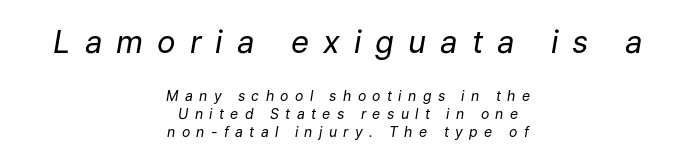
Looking at the ascenders, they clearly lean. The passage shown stacks its lines at a standard gap. The setting favours the middle, as headings and verse often do. These lines are rendered in a variable-pitch font. The cut favours lightness, reaching ordinary text weight at its darkest. Rule under the text: the space is simply empty.
